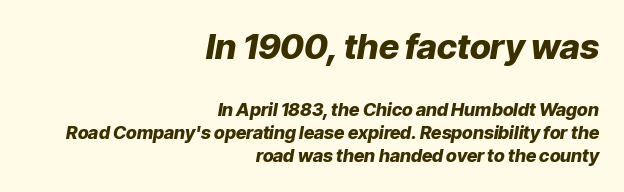
Q: Is the text bold? A: Yes.
Q: Is the text italic (slanted)? A: Yes, it leans right by about 9 degrees.
Q: Is the text underlined? A: No.
Q: How is the paragraph aligned? A: Right-aligned.
Q: Is the spacing between letters normal or unusually wide? A: Normal.
Q: Is the spacing between lines tight, normal or loose? A: Normal.
Q: Which block of text is set in a larger size, the first (top) or the second (bottom)? A: The first (top) one.
Q: Width (condensed, normal, or wide)? A: Normal.
Q: Stroke contrast? A: Low.
Q: x-height? A: Medium.
Q: Monospaced? A: No.
